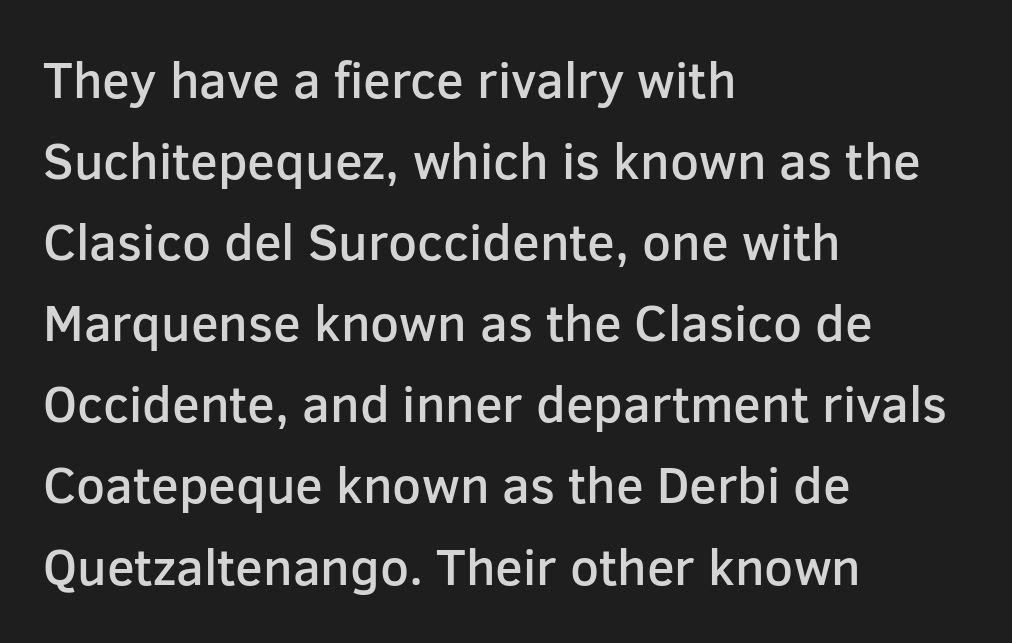
A typesetter would call this proportional, since set widths differ per character. Compared with typical body copy, the letter spacing here is the same. If you drew a line through each stem, it would be perfectly vertical. Underline: absent.
